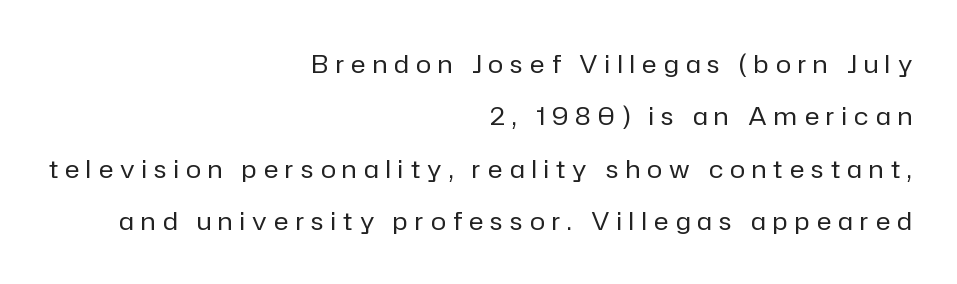
The image shows 25 px text type, upright; set right-aligned, loose line spacing (2.1x), unusually wide letter spacing (+0.29 em), not underlined.
